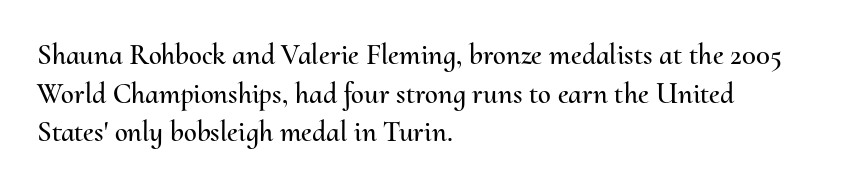
Letters rest on an invisible, unmarked baseline. Here the designer chose a conventional face with non-uniform glyph widths. The font's upright variant was chosen for this text. Default kerning and tracking; the words read as compact shapes. The vertical gap from one line to the next is medium.
